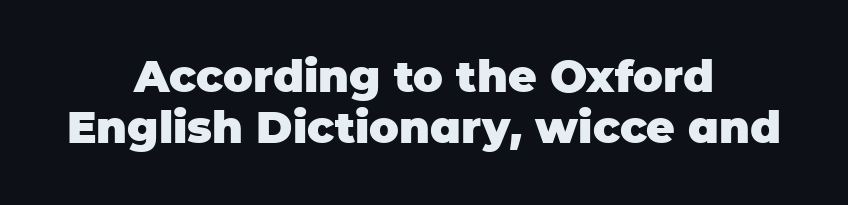
Visually the block forms a symmetrical silhouette, jagged on both flanks. It's the straight-up-and-down kind of type. The strip under each line holds only bare page. Think of a printed novel: that variable character pitch is what you see here.
